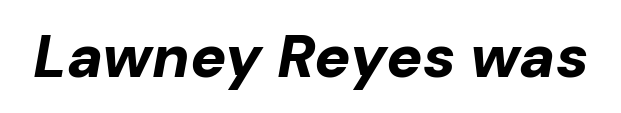
The image shows 60 px bold type, italic (leaning right); set normal letter spacing, not underlined; low stroke contrast and a medium x-height.
